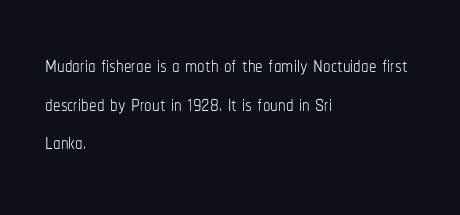
Q: Is the text bold? A: No.
Q: Is the text italic (slanted)? A: No, it is upright.
Q: Is the text underlined? A: No.
Q: How is the paragraph aligned? A: Left-aligned.
Q: Is the spacing between letters normal or unusually wide? A: Normal.
Q: Is the spacing between lines tight, normal or loose? A: Normal.
Q: Width (condensed, normal, or wide)? A: Condensed.
Q: Stroke contrast? A: Low.
Q: x-height? A: Medium.
Q: Monospaced? A: No.
